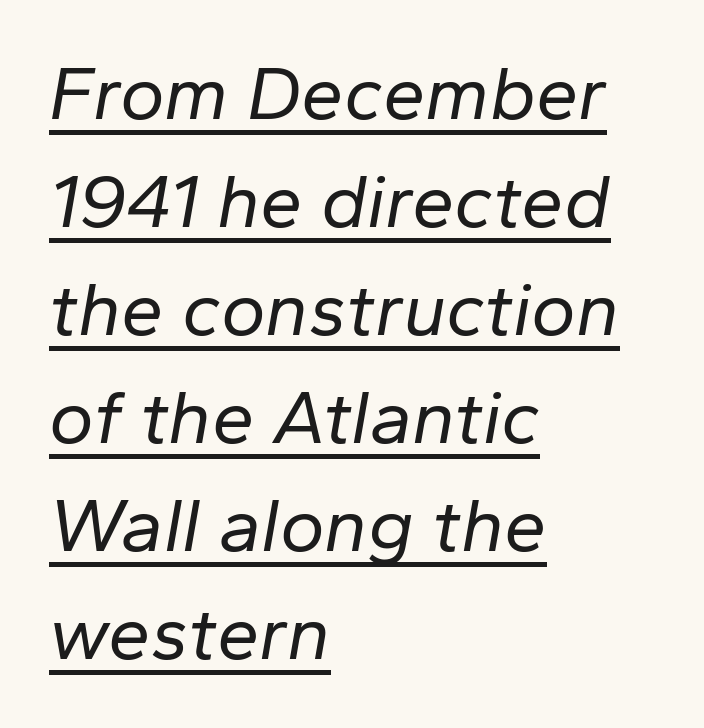
Q: Is the text bold? A: No.
Q: Is the text italic (slanted)? A: Yes, it leans right by about 10 degrees.
Q: Is the text underlined? A: Yes.
Q: How is the paragraph aligned? A: Left-aligned.
Q: Is the spacing between letters normal or unusually wide? A: Normal.
Q: Is the spacing between lines tight, normal or loose? A: Normal.
Q: Width (condensed, normal, or wide)? A: Normal.
Q: Stroke contrast? A: Low.
Q: x-height? A: Medium.
Q: Monospaced? A: No.
